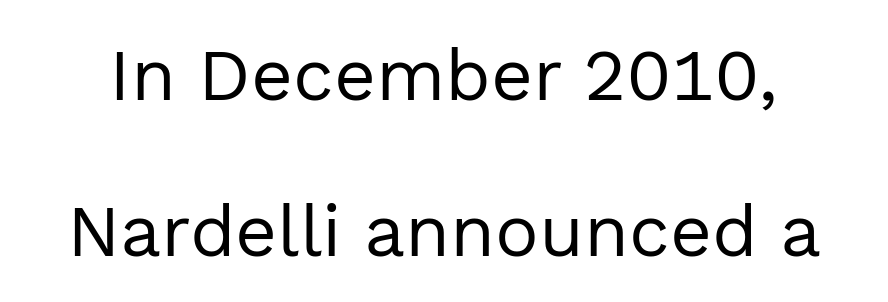
Q: Is the text bold? A: No.
Q: Is the text italic (slanted)? A: No, it is upright.
Q: Is the typeface a serif or a sans-serif typeface? A: Sans-serif.
Q: Is the text underlined? A: No.
Q: Is the spacing between letters normal or unusually wide? A: Normal.
Q: Is the spacing between lines tight, normal or loose? A: Loose.
Q: Width (condensed, normal, or wide)? A: Normal.
Q: x-height? A: Medium.
Q: Monospaced? A: No.
